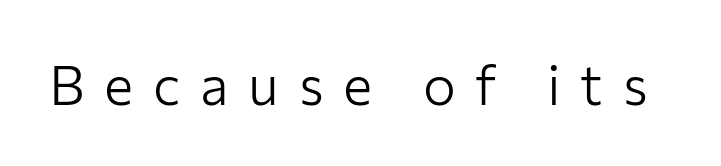
The image shows 55 px light sans-serif type, upright; set unusually wide letter spacing (+0.36 em), not underlined; low stroke contrast and a medium x-height.
